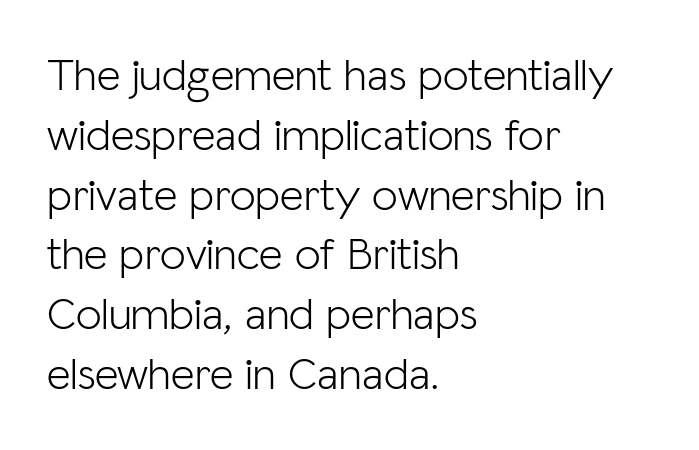
This rendering features lettering with no underline. The block of text has a typical density, with ordinary space between rows. You could call the tracking neutral — neither tight nor loose. The typesetter chose a ragged-right arrangement here. This reads as an unemphasized weight, regular at the heaviest.
